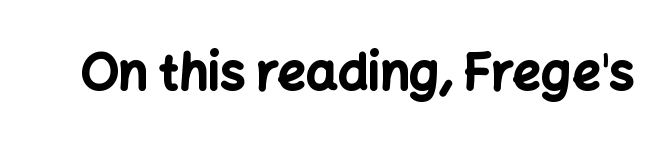
The image shows 50 px bold sans-serif type, upright; set normal letter spacing, not underlined; low stroke contrast and a medium x-height.
